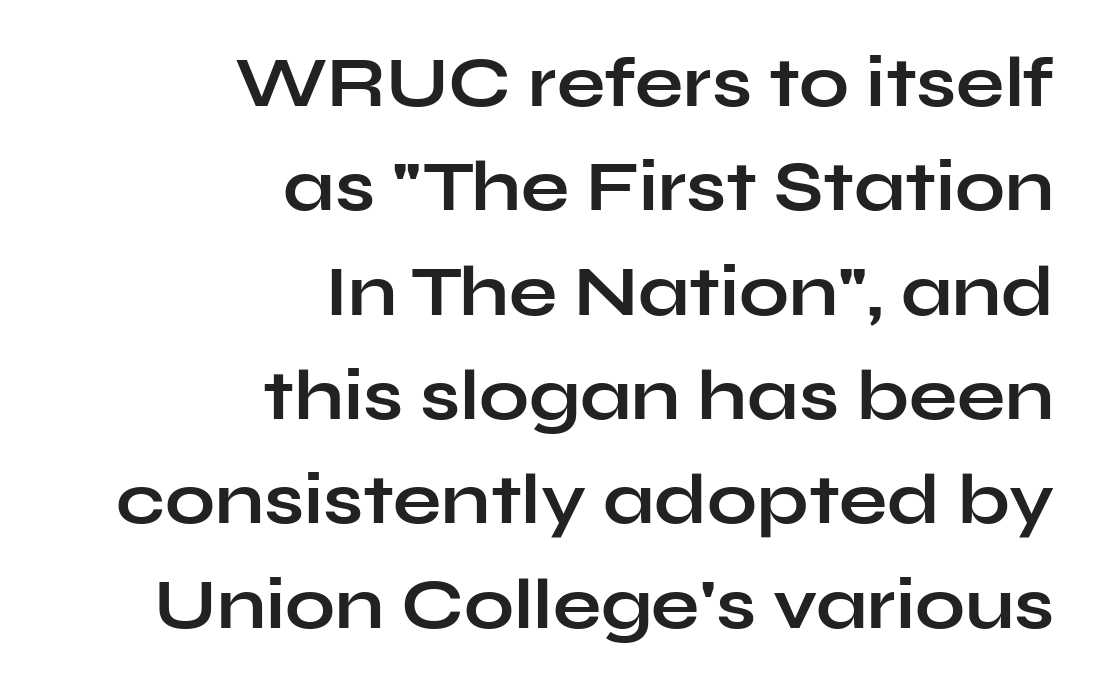
Bare-footed words on every line. Teacher's note: observe the even right margin — that is flush-right alignment. Are there feet on the stems? There aren't — it's a sans. Posture: straight, roman, zero tilt.
